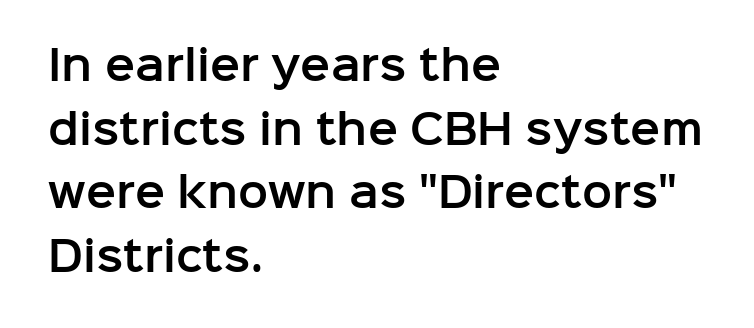
{"serif": "no", "italic": "no", "width": "normal", "stroke_contrast": "low", "x_height": "medium", "monospaced": "no", "underline": "no", "align": "left", "line_spacing": "normal", "line_spacing_ratio": 1.59, "letter_spacing": "normal", "letter_spacing_em": 0.0, "glyph_px": 40}
